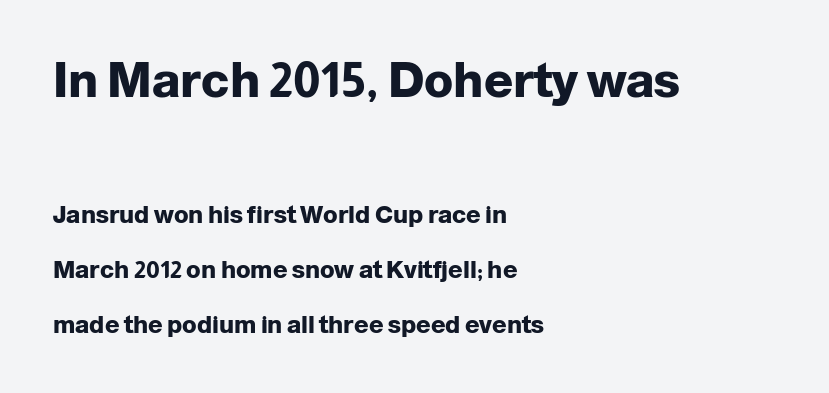
Q: Is the text bold? A: Yes.
Q: Is the text italic (slanted)? A: No, it is upright.
Q: Is the typeface a serif or a sans-serif typeface? A: Sans-serif.
Q: Is the text underlined? A: No.
Q: How is the paragraph aligned? A: Left-aligned.
Q: Is the spacing between letters normal or unusually wide? A: Normal.
Q: Is the spacing between lines tight, normal or loose? A: Loose.
Q: Which block of text is set in a larger size, the first (top) or the second (bottom)? A: The first (top) one.
Q: Width (condensed, normal, or wide)? A: Normal.
Q: Stroke contrast? A: Low.
Q: x-height? A: Medium.
Q: Monospaced? A: No.
